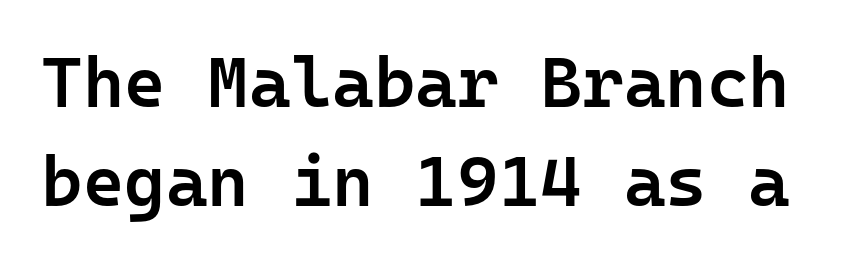
The image shows 71 px semibold sans-serif type, upright, monospaced; set normal line spacing (1.39x), normal letter spacing, not underlined; low stroke contrast and a medium x-height.
